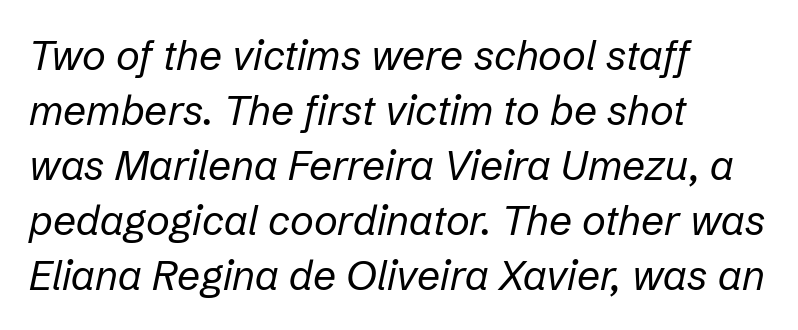
{"italic": "yes", "lean": "right", "slant_degrees": 12, "bold": "no", "weight": "regular", "width": "normal", "stroke_contrast": "low", "x_height": "medium", "monospaced": "no", "underline": "no", "align": "left", "line_spacing": "normal", "line_spacing_ratio": 1.34, "letter_spacing": "normal", "letter_spacing_em": 0.0, "glyph_px": 41}
